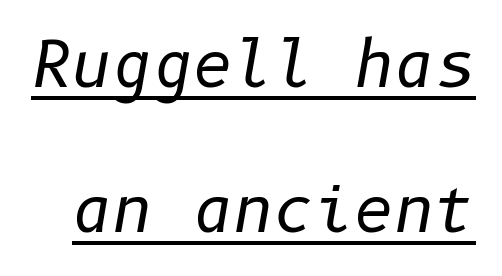
The image shows 62 px regular-weight type, italic (leaning right); set loose line spacing (2.34x), normal letter spacing, underlined; low stroke contrast and a medium x-height.
